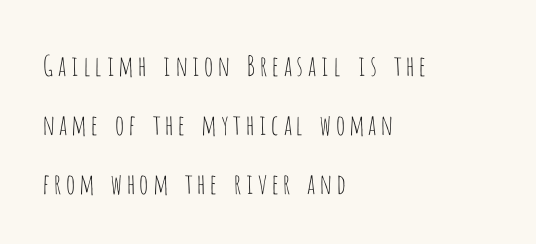
The image shows 28 px thin, condensed sans-serif type, upright; set left-aligned, loose line spacing (2.1x), not underlined; low stroke contrast and a large x-height.
